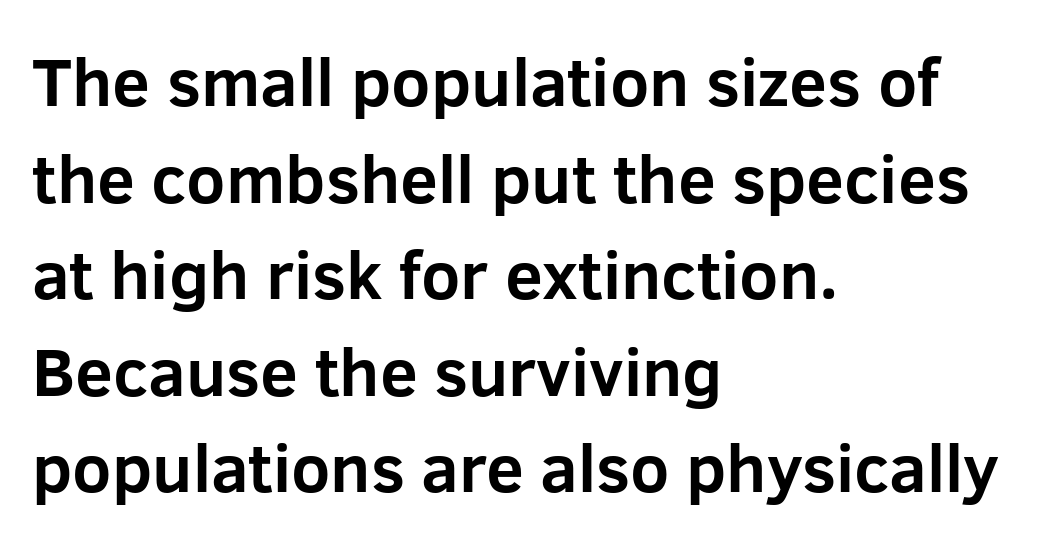
This sample has the flowing, uneven cadence of proportional lettering. Normally led — the rows are evenly, conventionally spaced. You could call the tracking neutral — neither tight nor loose. The strokes are fattened all the way to bold.
